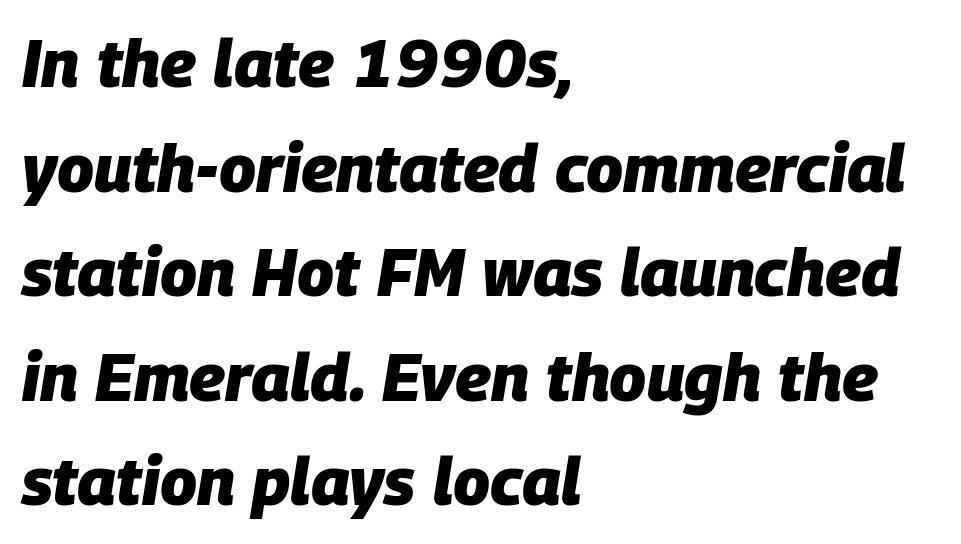
The image shows 67 px heavy type, italic (leaning right); set left-aligned, normal line spacing (1.56x), normal letter spacing, not underlined; low stroke contrast and a large x-height.
